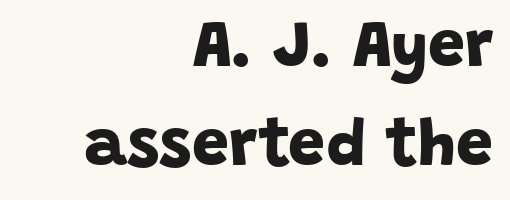
The image shows 66 px bold sans-serif type; set right-aligned, normal line spacing (1.5x), normal letter spacing, not underlined; low stroke contrast and a large x-height.
